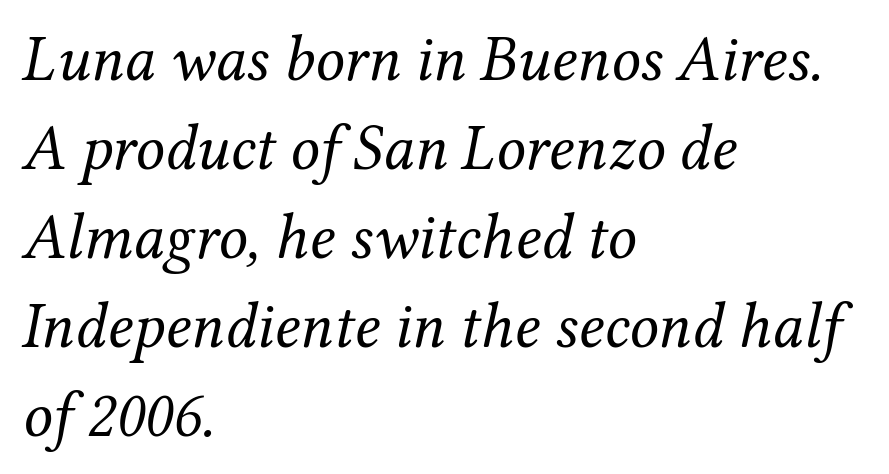
The image shows 65 px regular-weight serif type, italic (leaning right); set left-aligned, normal line spacing (1.37x), normal letter spacing, not underlined; medium stroke contrast and a medium x-height.
